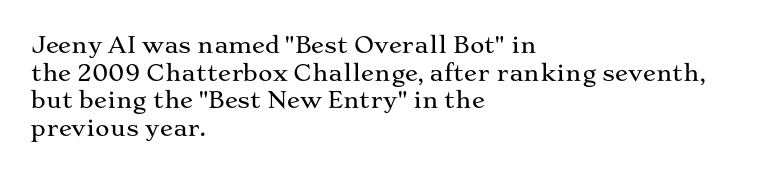
The image shows 22 px text type, upright; set left-aligned, normal line spacing (1.26x), normal letter spacing, not underlined.
